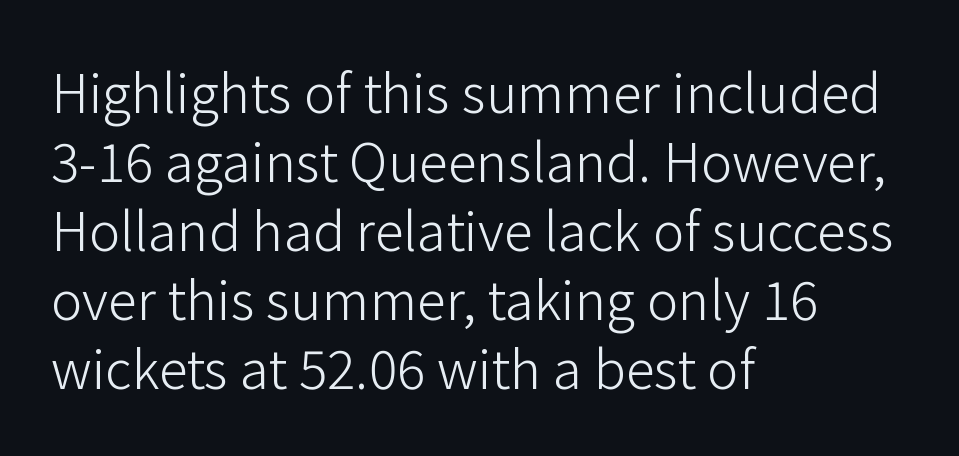
The typesetting does not lean heavy: it is not bold. Tall strokes in this sample are plumb rather than angled. Vertically, the passage feels balanced, rows spaced as you'd expect. The designer went with a sans here, leaving each stem footless. Nothing unusual about the tracking: characters are spaced as the font intends. The letters advance in unequal steps, a hallmark of proportional type.
